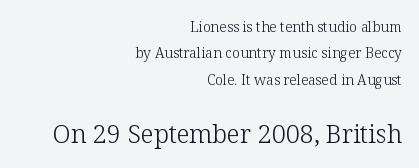
Q: Is the text bold? A: No.
Q: Is the text italic (slanted)? A: No, it is upright.
Q: Is the text underlined? A: No.
Q: How is the paragraph aligned? A: Right-aligned.
Q: Is the spacing between letters normal or unusually wide? A: Normal.
Q: Which block of text is set in a larger size, the first (top) or the second (bottom)? A: The second (bottom) one.
